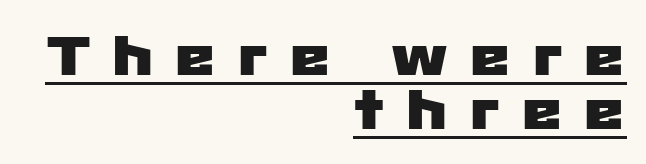
The image shows 56 px wide sans-serif type; set right-aligned, tight line spacing (0.96x), unusually wide letter spacing (+0.34 em), underlined; low stroke contrast and a medium x-height.
